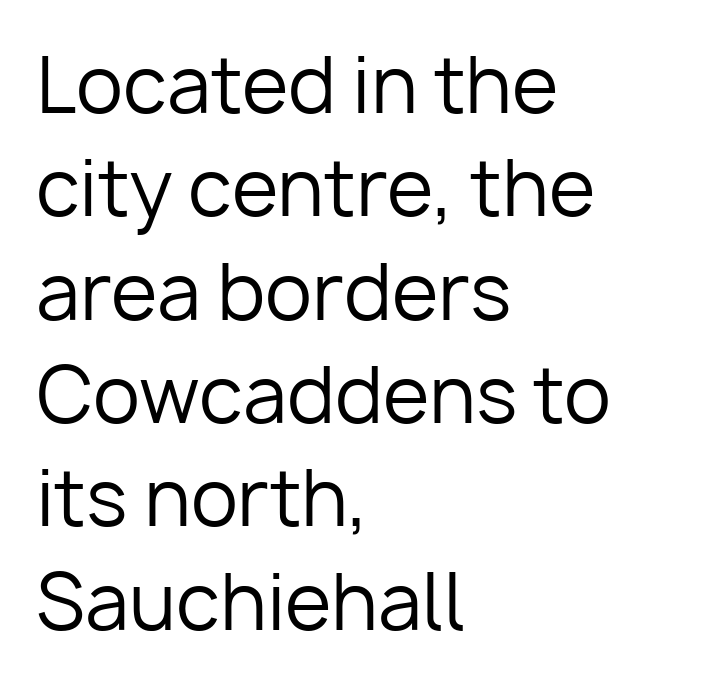
The image shows 76 px regular-weight sans-serif type, upright; set left-aligned, normal line spacing (1.36x), normal letter spacing, not underlined; low stroke contrast and a medium x-height.
